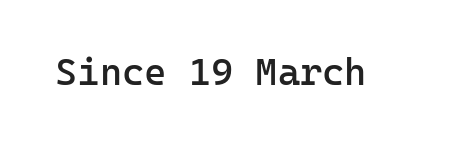
Q: Is the text bold? A: Semi-bold.
Q: Is the text italic (slanted)? A: No, it is upright.
Q: Is the typeface a serif or a sans-serif typeface? A: Sans-serif.
Q: Is the text underlined? A: No.
Q: Is the spacing between letters normal or unusually wide? A: Normal.
Q: Width (condensed, normal, or wide)? A: Normal.
Q: Stroke contrast? A: Low.
Q: x-height? A: Medium.
Q: Monospaced? A: Yes.
